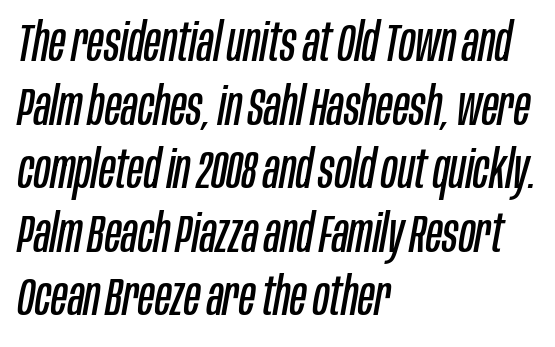
The passage shown is not underscored anywhere. The passage shown is typed in a proportional face where columns would drift. Does the lettering tilt? It does — this is italic. Glyph-to-glyph distance matches everyday printed text.
